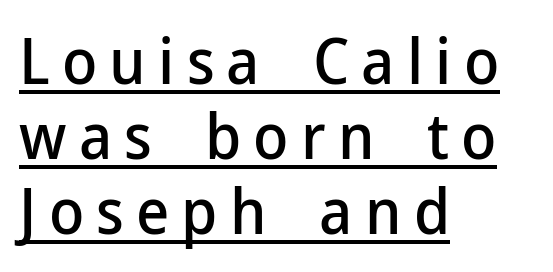
Q: Is the text italic (slanted)? A: No, it is upright.
Q: Is the typeface a serif or a sans-serif typeface? A: Sans-serif.
Q: Is the text underlined? A: Yes.
Q: How is the paragraph aligned? A: Left-aligned.
Q: Width (condensed, normal, or wide)? A: Normal.
Q: Stroke contrast? A: Low.
Q: x-height? A: Medium.
Q: Monospaced? A: No.
